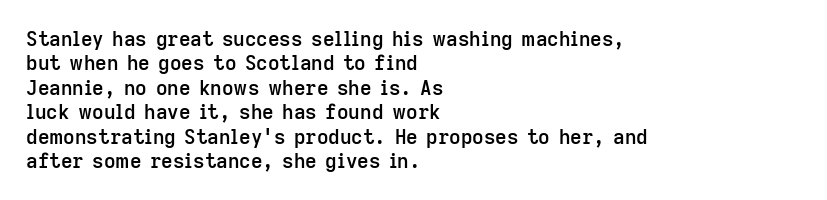
A typesetter would mark this as roman, not italic. Standard letterfit; no display-style spreading of the glyphs. This is the in-between weight designers call semibold or demi. The rendering anchors every line to the left-hand side. The area under the type is left untouched.
